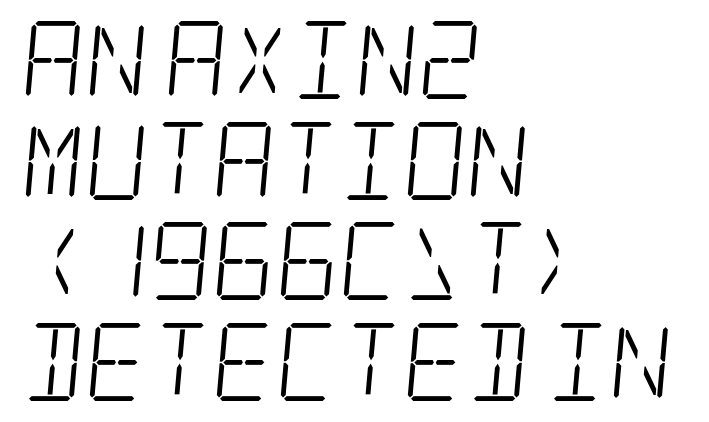
The image shows 78 px light, condensed serif type; set left-aligned, normal line spacing (1.29x), normal letter spacing, not underlined; low stroke contrast and a large x-height.
